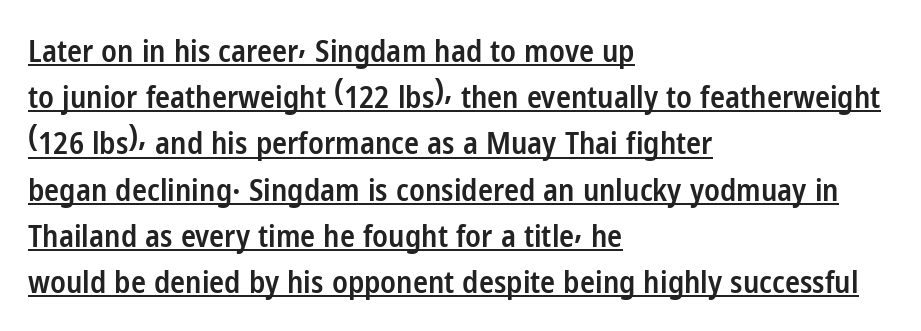
{"serif": "no", "italic": "no", "bold": "semi", "weight": "semibold", "width": "condensed", "stroke_contrast": "low", "x_height": "medium", "monospaced": "no", "underline": "yes", "align": "left", "line_spacing": "normal", "line_spacing_ratio": 1.49, "letter_spacing": "normal", "letter_spacing_em": 0.0, "glyph_px": 31}
